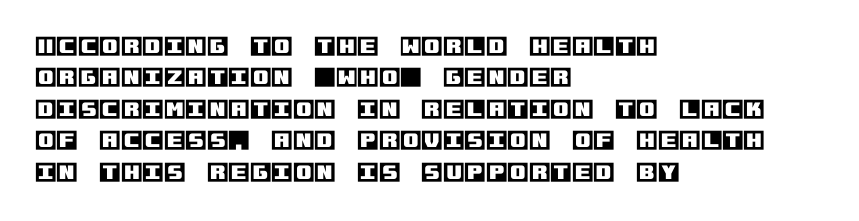
Quick note: underline off. Interline gaps are of average width in this sample. Notice how the stems are strictly vertical — no italics here. How are the letters spaced? Ordinarily, with no added tracking. The lines are quadded left.
